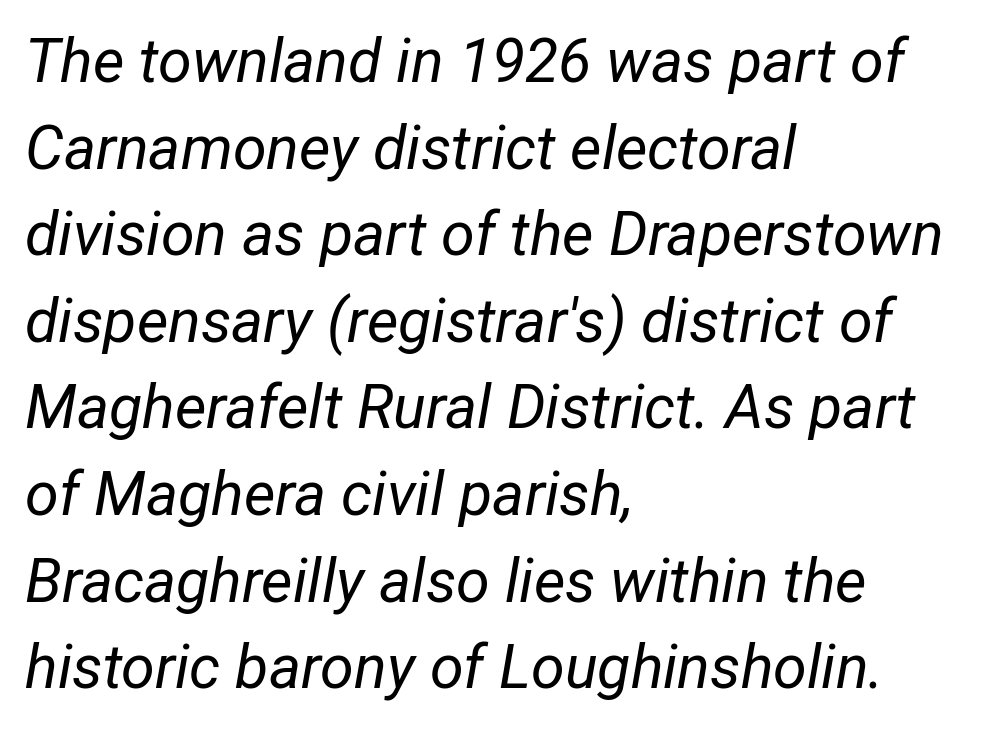
The image shows 61 px regular-weight, condensed type, italic (leaning right); set left-aligned, normal line spacing (1.42x), normal letter spacing, not underlined; low stroke contrast and a medium x-height.
